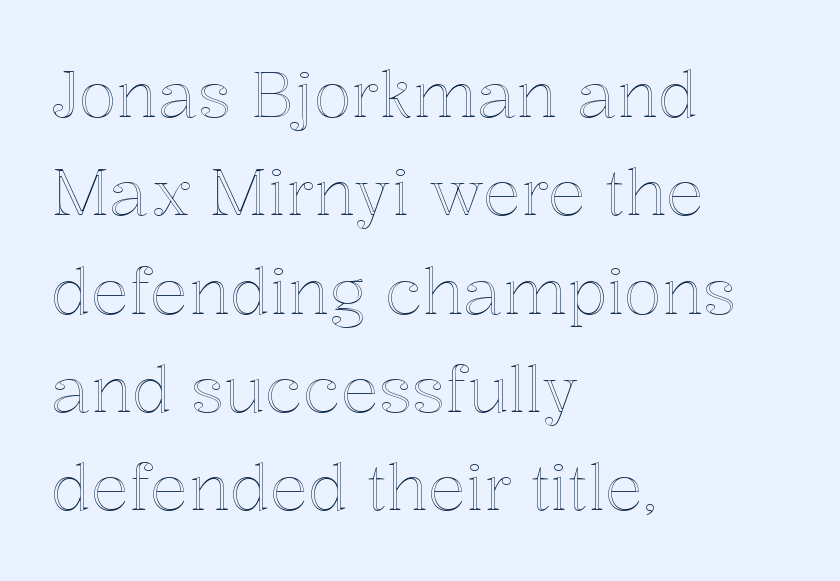
{"italic": "no", "width": "normal", "x_height": "medium", "monospaced": "no", "underline": "no", "align": "left", "line_spacing": "normal", "line_spacing_ratio": 1.56, "letter_spacing": "normal", "letter_spacing_em": 0.0, "glyph_px": 63}
